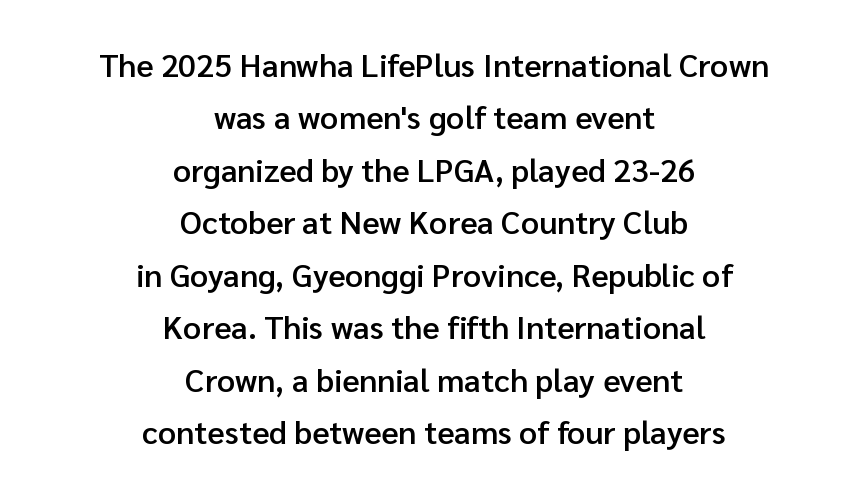
Q: Is the text bold? A: Semi-bold.
Q: Is the text italic (slanted)? A: No, it is upright.
Q: Is the typeface a serif or a sans-serif typeface? A: Sans-serif.
Q: Is the text underlined? A: No.
Q: How is the paragraph aligned? A: Centered.
Q: Is the spacing between letters normal or unusually wide? A: Normal.
Q: Is the spacing between lines tight, normal or loose? A: Normal.
Q: Width (condensed, normal, or wide)? A: Normal.
Q: Stroke contrast? A: Low.
Q: x-height? A: Medium.
Q: Monospaced? A: No.
